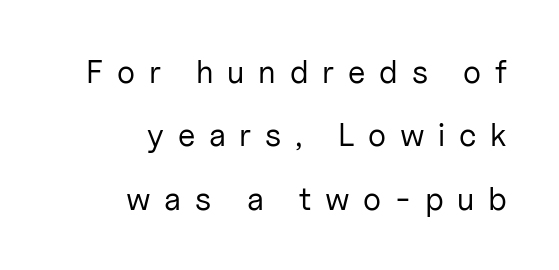
Whoever set this chose breathing room over compactness in the vertical rhythm. The typography opts for an upright posture over an oblique one. The letters look calm and open, with moderate or lighter stems. The rag falls on the left side of this text block. How are the letters spaced? Widely, with obvious added tracking. Check where the strokes stop: nothing finishes them off — pure sans.
